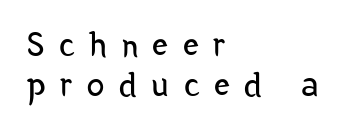
Nope, not italic — everything's standing straight. Bare-footed words on every line. The letters advance in unequal steps, a hallmark of proportional type. Interline gaps are noticeably narrow in this sample.
